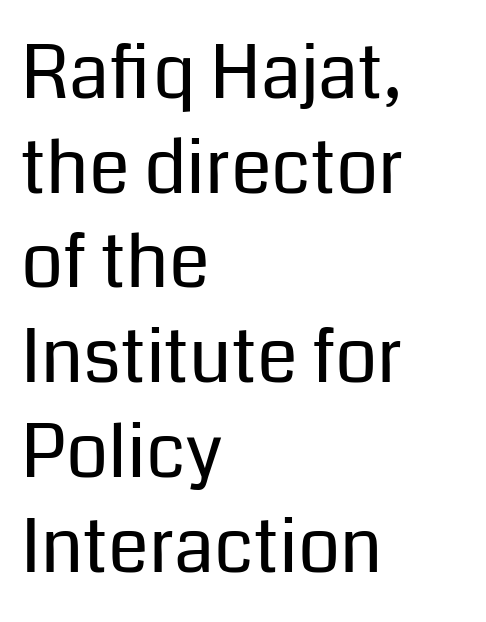
The paragraph shown leans on its left margin. Type style note: lacks serifs. Note the varied advance widths — an 'i' is clearly narrower than an 'm'. Check under the words: just untouched page. When letters stand straight like this, we call the style roman or upright.
